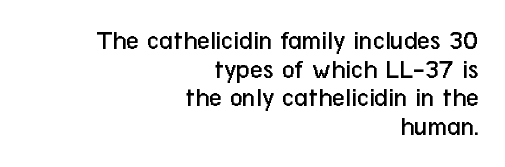
The font is comparable to plain body text, perhaps lighter. Tracking value appears to be zero — textbook default spacing. Descenders hang freely into open space. Vertical strokes here are truly vertical.
